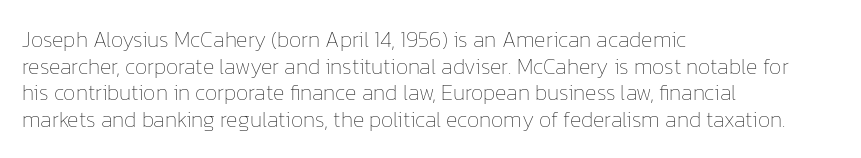
The face used here is rendered with its standard letterfit. The rag falls on the right side of this text block. The typeface has the unassuming heft of standard copy or less. Italic: no, the glyphs are upright roman.
